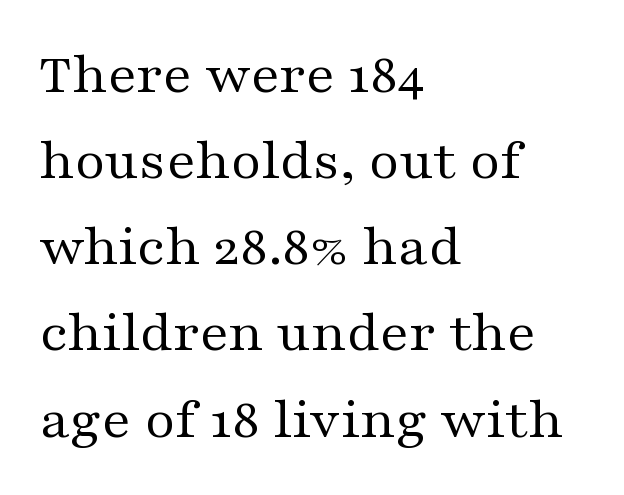
The image shows 59 px regular-weight, wide serif type, upright; set left-aligned, normal line spacing (1.46x), normal letter spacing, not underlined; medium stroke contrast and a medium x-height.
